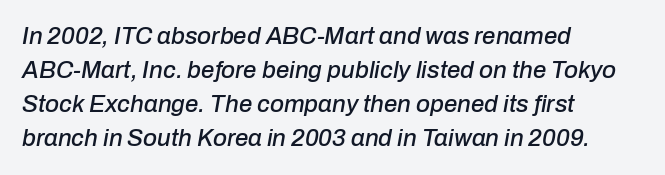
The paragraph shown leans on its left margin. The line texture is even and compact thanks to regular tracking. Plain, unruled lines of type. The lines sit at an ordinary, default distance from one another.
